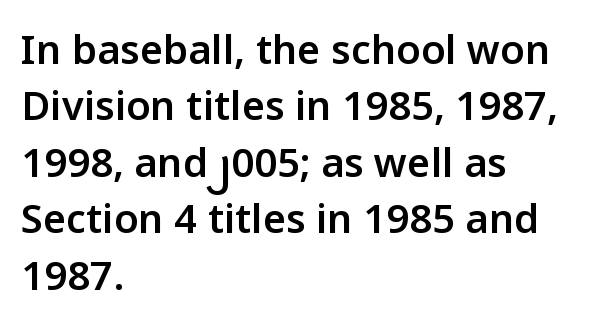
{"serif": "no", "italic": "no", "bold": "semi", "weight": "semibold", "width": "normal", "stroke_contrast": "low", "x_height": "medium", "monospaced": "no", "underline": "no", "align": "left", "line_spacing": "normal", "line_spacing_ratio": 1.41, "letter_spacing": "normal", "letter_spacing_em": 0.0, "glyph_px": 40}
